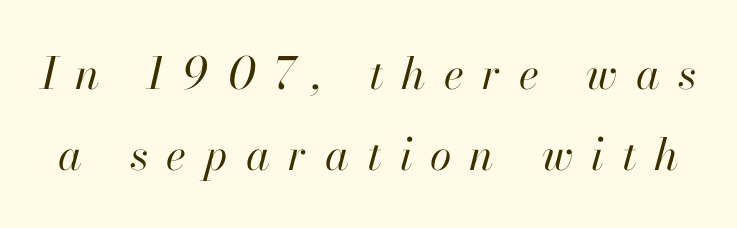
The image shows 44 px regular-weight type, italic (leaning right); set line spacing 1.85x, unusually wide letter spacing (+0.41 em), not underlined; high stroke contrast and a small x-height.
